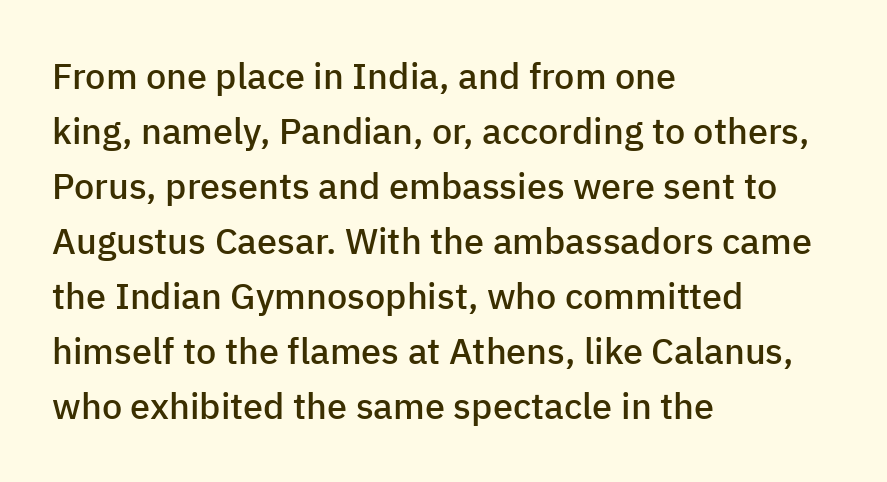
The image shows 36 px semibold sans-serif type, upright; set left-aligned, normal line spacing (1.53x), normal letter spacing, not underlined; low stroke contrast and a medium x-height.
